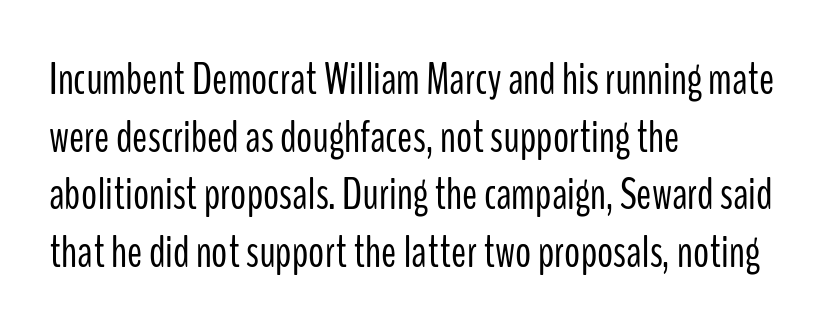
Q: Is the text bold? A: No.
Q: Is the text italic (slanted)? A: No, it is upright.
Q: Is the typeface a serif or a sans-serif typeface? A: Sans-serif.
Q: Is the text underlined? A: No.
Q: How is the paragraph aligned? A: Left-aligned.
Q: Is the spacing between letters normal or unusually wide? A: Normal.
Q: Is the spacing between lines tight, normal or loose? A: Normal.
Q: Width (condensed, normal, or wide)? A: Condensed.
Q: Stroke contrast? A: Low.
Q: x-height? A: Medium.
Q: Monospaced? A: No.
